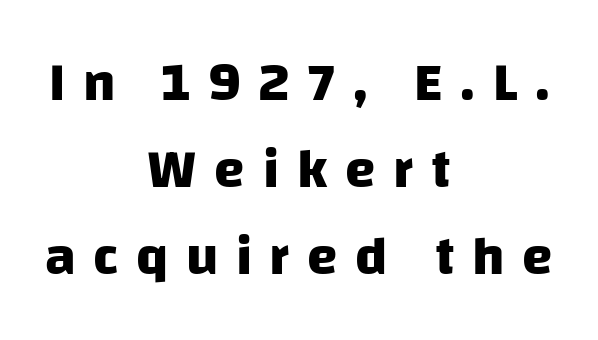
{"serif": "no", "bold": "yes", "weight": "heavy", "width": "normal", "stroke_contrast": "low", "x_height": "large", "monospaced": "no", "underline": "no", "align": "center", "line_spacing": "normal", "line_spacing_ratio": 1.58, "letter_spacing": "wide", "letter_spacing_em": 0.32, "glyph_px": 55}
